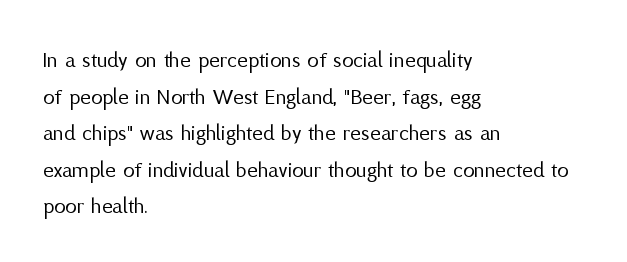
{"italic": "no", "bold": "no", "underline": "no", "align": "left", "line_spacing": "normal", "line_spacing_ratio": 1.59, "letter_spacing": "normal", "letter_spacing_em": 0.0, "glyph_px": 23}
